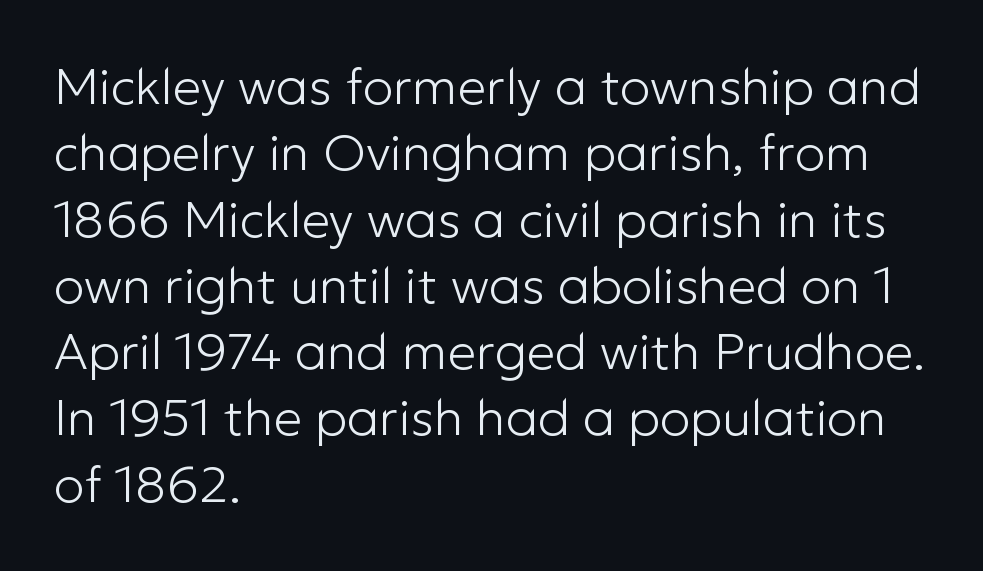
{"serif": "no", "italic": "no", "bold": "no", "weight": "light", "width": "normal", "stroke_contrast": "low", "x_height": "medium", "monospaced": "no", "underline": "no", "align": "left", "line_spacing": "normal", "line_spacing_ratio": 1.3, "letter_spacing": "normal", "letter_spacing_em": 0.0, "glyph_px": 51}
